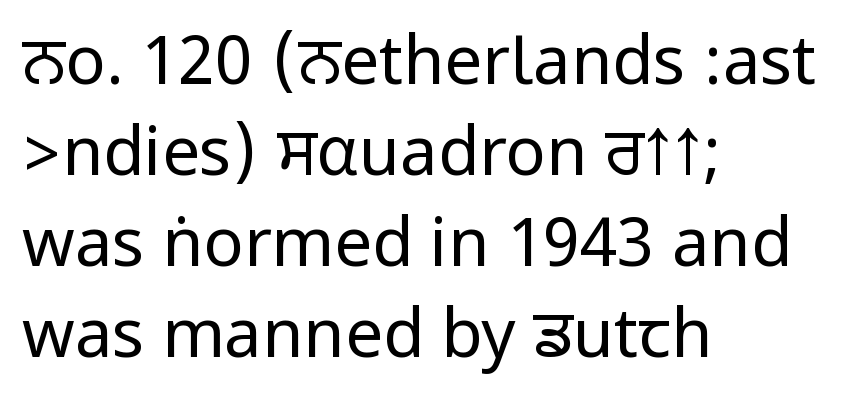
Q: Is the text bold? A: No.
Q: Is the text italic (slanted)? A: No, it is upright.
Q: Is the typeface a serif or a sans-serif typeface? A: Sans-serif.
Q: Is the text underlined? A: No.
Q: How is the paragraph aligned? A: Left-aligned.
Q: Is the spacing between letters normal or unusually wide? A: Normal.
Q: Is the spacing between lines tight, normal or loose? A: Normal.
Q: Width (condensed, normal, or wide)? A: Condensed.
Q: Stroke contrast? A: Low.
